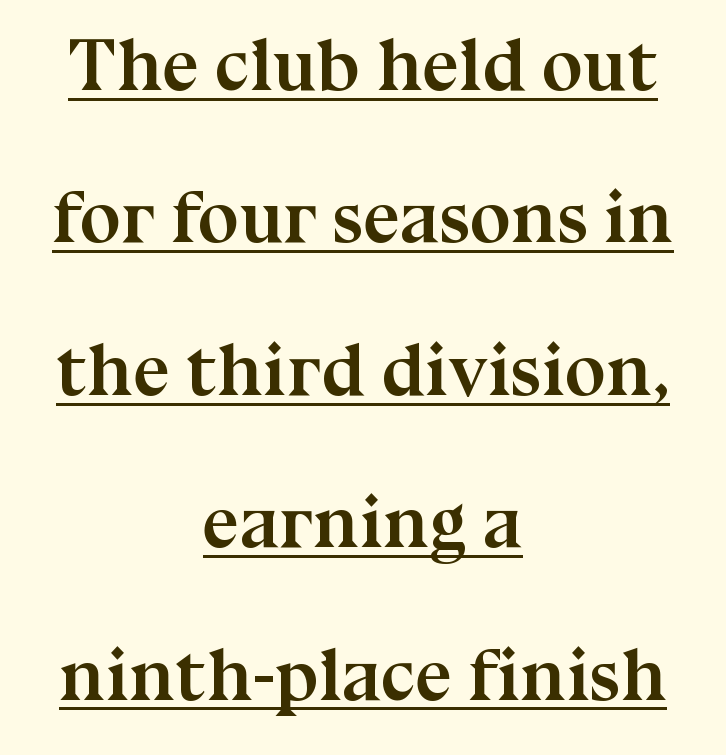
Horizontal bands of white between lines are thick stripes. These characters rest on top of a visible drawn line. A roman cut, with each character standing at attention. Examine the stroke ends and you'll spot serifs. Varying glyph widths throughout — classic text-font behaviour.
